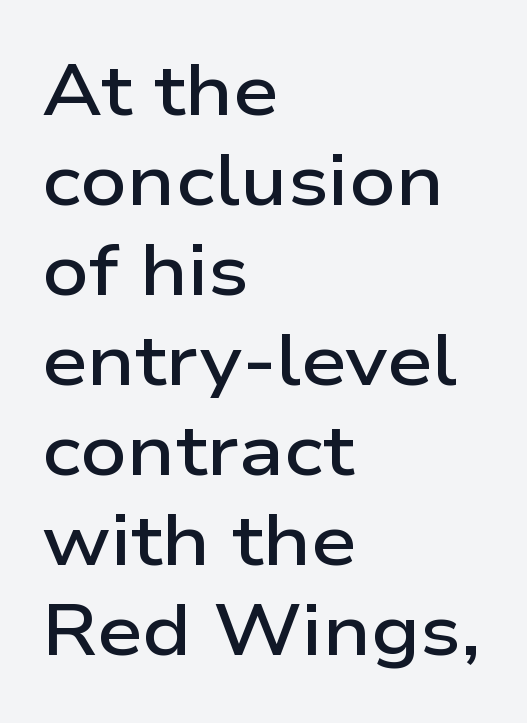
Q: Is the text bold? A: Semi-bold.
Q: Is the text italic (slanted)? A: No, it is upright.
Q: Is the typeface a serif or a sans-serif typeface? A: Sans-serif.
Q: Is the text underlined? A: No.
Q: How is the paragraph aligned? A: Left-aligned.
Q: Is the spacing between letters normal or unusually wide? A: Normal.
Q: Is the spacing between lines tight, normal or loose? A: Normal.
Q: Width (condensed, normal, or wide)? A: Wide.
Q: Stroke contrast? A: Low.
Q: x-height? A: Medium.
Q: Monospaced? A: No.
